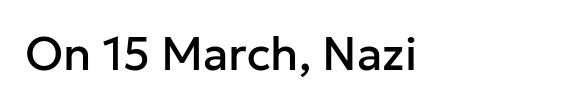
The image shows 46 px sans-serif type, upright; set left-aligned, normal letter spacing, not underlined; low stroke contrast and a medium x-height.
